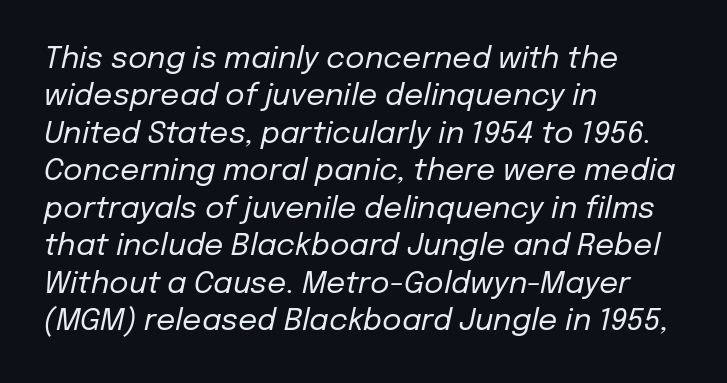
This is oblique type, the kind used for emphasis or titles. A typesetter would call this zero additional tracking. Summary of weight: not heavy and not bold. This block has exactly the height ordinary leading produces. Which margin do the lines hug? The left one — the right edge is uneven.
